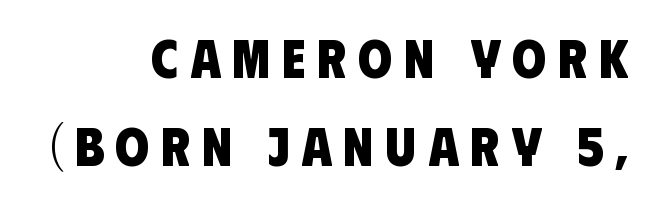
Proportional: the letters do not fall into vertical columns. Lines of text with bare space underneath. This sample uses a sans-serif face. Whoever set this chose a conventional vertical rhythm. These lines are set flush right with a ragged left edge. Each word looks stretched out because of the extra space between its letters.
